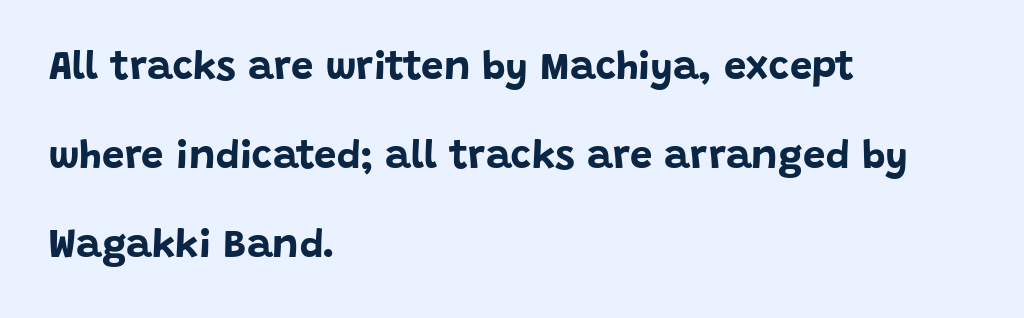
The image shows 40 px bold sans-serif type, upright; set left-aligned, loose line spacing (2.23x), normal letter spacing, not underlined; low stroke contrast and a large x-height.
